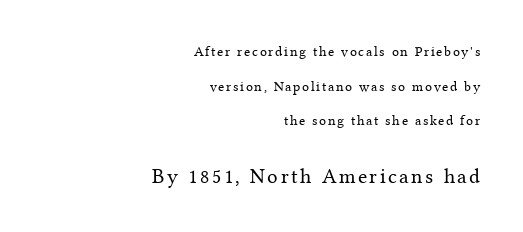
{"italic": "no", "bold": "no", "underline": "no", "align": "right", "line_spacing": "loose", "line_spacing_ratio": 2.48, "larger_block": "second", "size_ratio": 1.5, "glyph_px": 21}
